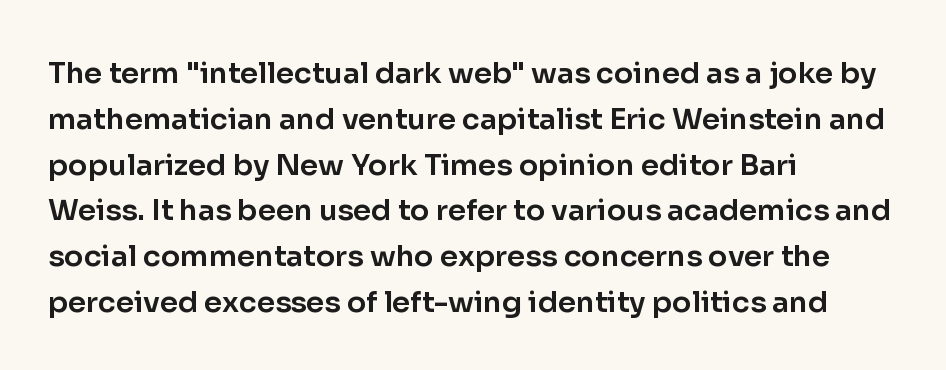
{"serif": "no", "italic": "no", "width": "normal", "stroke_contrast": "low", "x_height": "medium", "monospaced": "no", "underline": "no", "align": "left", "line_spacing": "normal", "line_spacing_ratio": 1.58, "letter_spacing": "normal", "letter_spacing_em": 0.0, "glyph_px": 29}
